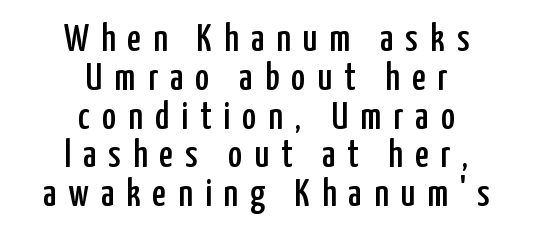
Q: Is the text italic (slanted)? A: No, it is upright.
Q: Is the typeface a serif or a sans-serif typeface? A: Sans-serif.
Q: Is the text underlined? A: No.
Q: How is the paragraph aligned? A: Centered.
Q: Is the spacing between letters normal or unusually wide? A: Unusually wide.
Q: Is the spacing between lines tight, normal or loose? A: Tight.
Q: Width (condensed, normal, or wide)? A: Condensed.
Q: Stroke contrast? A: Low.
Q: x-height? A: Medium.
Q: Monospaced? A: No.
